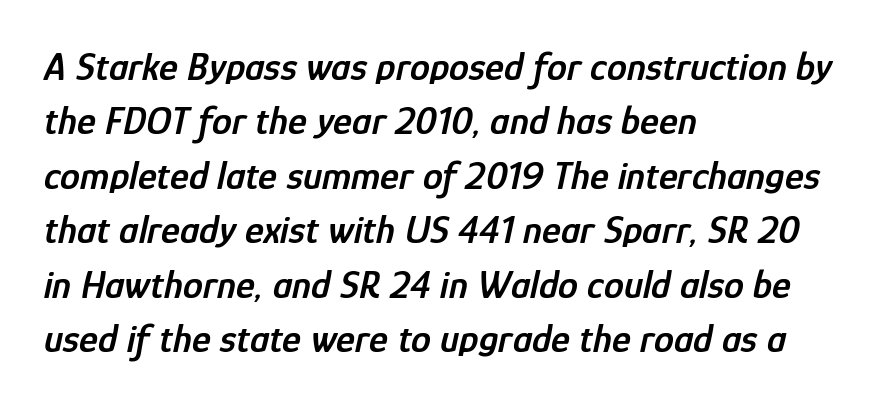
{"italic": "yes", "lean": "right", "slant_degrees": 12, "bold": "semi", "weight": "semibold", "width": "condensed", "stroke_contrast": "low", "x_height": "medium", "monospaced": "no", "underline": "no", "align": "left", "line_spacing": "normal", "line_spacing_ratio": 1.36, "letter_spacing": "normal", "letter_spacing_em": 0.0, "glyph_px": 40}
